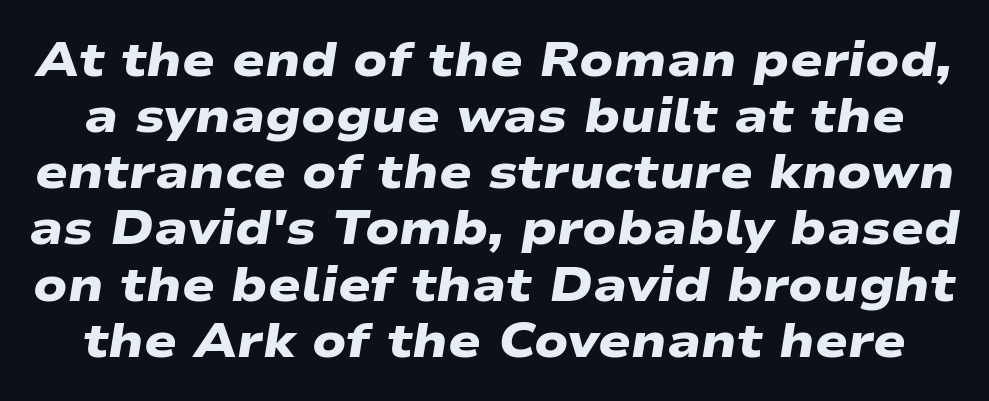
Q: Is the text bold? A: Yes.
Q: Is the typeface a serif or a sans-serif typeface? A: Sans-serif.
Q: Is the text underlined? A: No.
Q: Is the spacing between letters normal or unusually wide? A: Normal.
Q: Width (condensed, normal, or wide)? A: Wide.
Q: Stroke contrast? A: Low.
Q: x-height? A: Medium.
Q: Monospaced? A: No.
